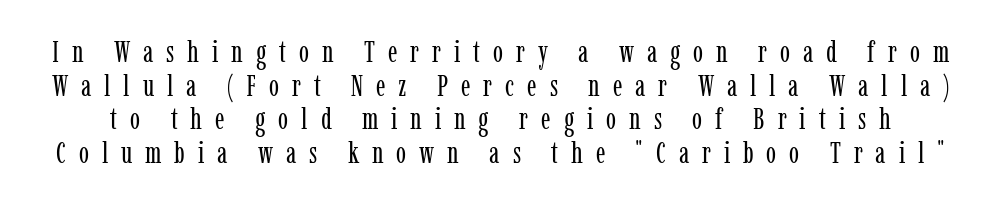
The face used here is proportionally spaced, like ordinary book or web type. Here the glyphs are tracked loosely, breaking word shapes into spaced letters. No extra ink here — the face is not bold. The zone under the glyphs is completely vacant.
